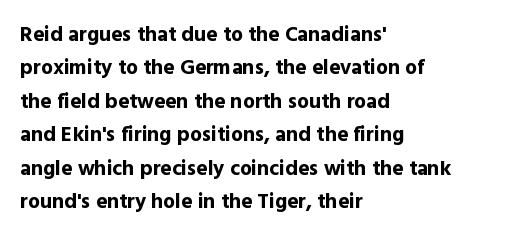
{"italic": "no", "bold": "yes", "underline": "no", "align": "left", "line_spacing": "normal", "line_spacing_ratio": 1.59, "letter_spacing": "normal", "letter_spacing_em": 0.0, "glyph_px": 21}
